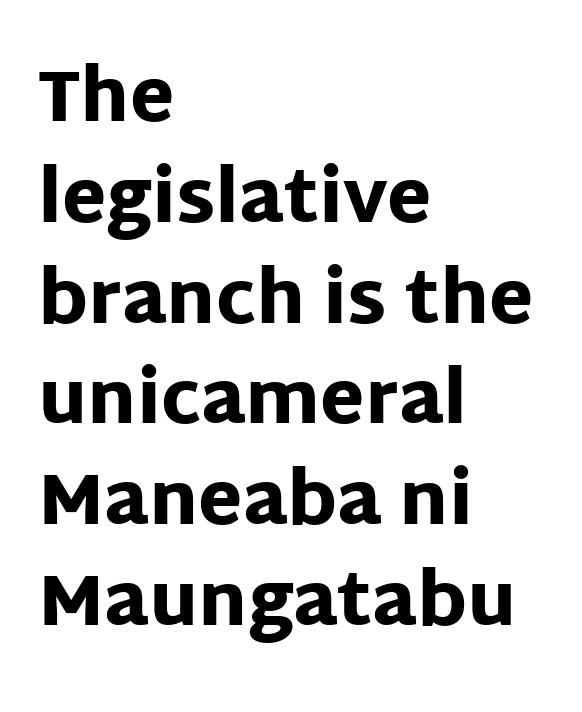
How are the letters spaced? Ordinarily, with no added tracking. Reading down the block, your eye returns to a fixed left position each line. The letters stand upright; this is a roman face. This rendering employs a face without finishing strokes, i.e., a sans-serif.
